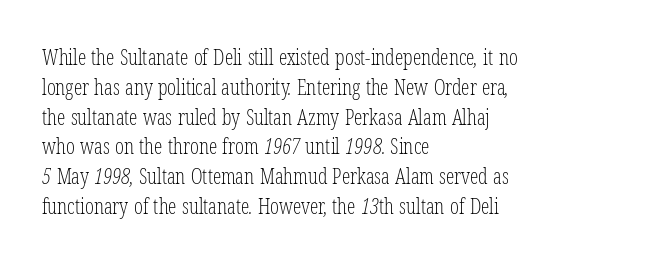
A quiet, ordinary-to-light weight characterises the typeface. This sample uses plain, unmodified letter spacing. Honestly, the row spacing looks completely unremarkable. The paragraph has a hard left edge and a soft right edge. Beneath every word, the page is bare.
